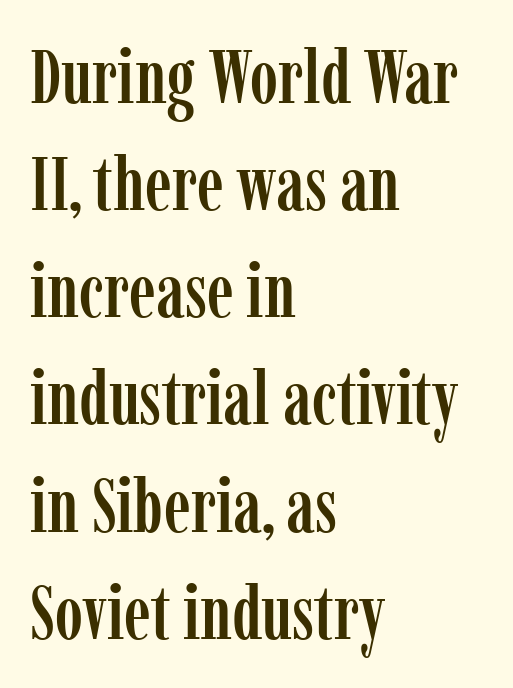
Q: Is the text italic (slanted)? A: No, it is upright.
Q: Is the typeface a serif or a sans-serif typeface? A: Serif.
Q: Is the text underlined? A: No.
Q: How is the paragraph aligned? A: Left-aligned.
Q: Is the spacing between letters normal or unusually wide? A: Normal.
Q: Is the spacing between lines tight, normal or loose? A: Normal.
Q: Width (condensed, normal, or wide)? A: Condensed.
Q: Stroke contrast? A: Low.
Q: x-height? A: Medium.
Q: Monospaced? A: No.
